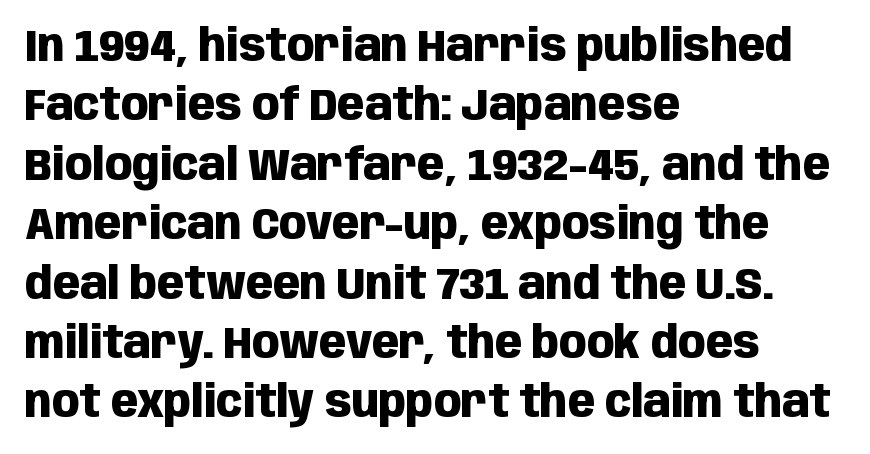
{"serif": "no", "italic": "no", "bold": "yes", "weight": "heavy", "width": "condensed", "stroke_contrast": "low", "x_height": "large", "monospaced": "no", "underline": "no", "align": "left", "line_spacing": "normal", "line_spacing_ratio": 1.32, "letter_spacing": "normal", "letter_spacing_em": 0.0, "glyph_px": 45}
